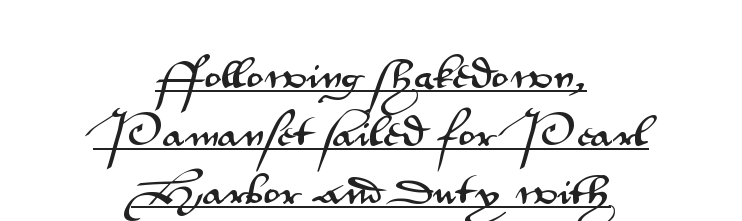
Q: Is the text italic (slanted)? A: Yes.
Q: Is the typeface a serif or a sans-serif typeface? A: Sans-serif.
Q: Is the text underlined? A: Yes.
Q: How is the paragraph aligned? A: Centered.
Q: Is the spacing between letters normal or unusually wide? A: Normal.
Q: Is the spacing between lines tight, normal or loose? A: Normal.
Q: Width (condensed, normal, or wide)? A: Wide.
Q: Stroke contrast? A: Medium.
Q: x-height? A: Small.
Q: Monospaced? A: No.
